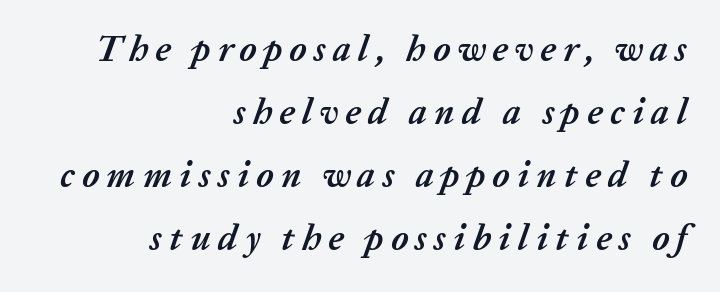
Q: Is the text bold? A: Yes.
Q: Is the text italic (slanted)? A: Yes, it leans right by about 20 degrees.
Q: Is the text underlined? A: No.
Q: How is the paragraph aligned? A: Right-aligned.
Q: Is the spacing between letters normal or unusually wide? A: Unusually wide.
Q: Width (condensed, normal, or wide)? A: Normal.
Q: Stroke contrast? A: Low.
Q: x-height? A: Medium.
Q: Monospaced? A: No.
